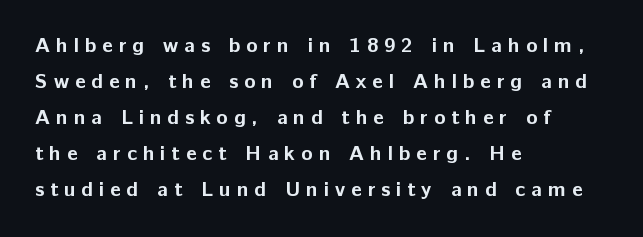
Q: Is the text bold? A: Yes.
Q: Is the text italic (slanted)? A: No, it is upright.
Q: Is the text underlined? A: No.
Q: How is the paragraph aligned? A: Left-aligned.
Q: Is the spacing between letters normal or unusually wide? A: Unusually wide.
